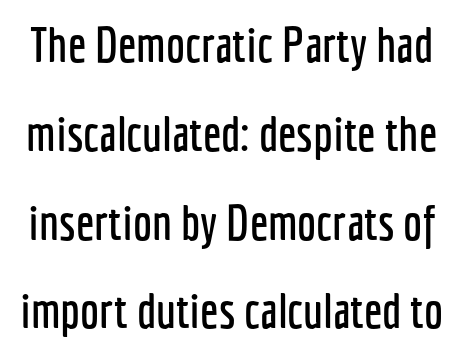
Q: Is the text italic (slanted)? A: No, it is upright.
Q: Is the typeface a serif or a sans-serif typeface? A: Sans-serif.
Q: Is the text underlined? A: No.
Q: Is the spacing between letters normal or unusually wide? A: Normal.
Q: Width (condensed, normal, or wide)? A: Condensed.
Q: Stroke contrast? A: Low.
Q: x-height? A: Medium.
Q: Monospaced? A: No.
